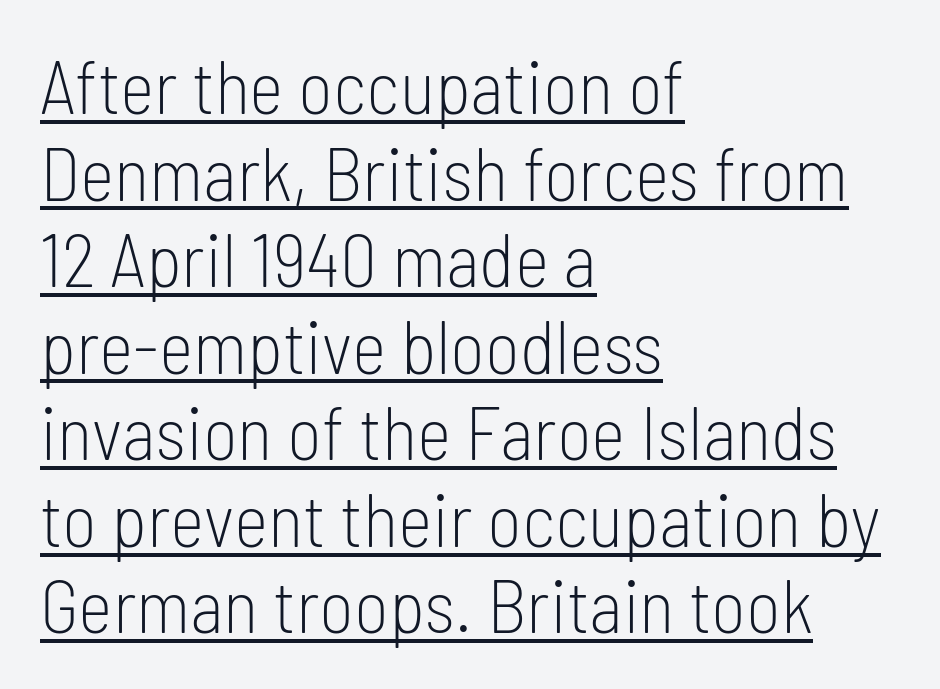
{"serif": "no", "italic": "no", "bold": "no", "weight": "light", "width": "condensed", "stroke_contrast": "low", "x_height": "medium", "monospaced": "no", "underline": "yes", "align": "left", "line_spacing_ratio": 1.17, "letter_spacing": "normal", "letter_spacing_em": 0.0, "glyph_px": 74}
